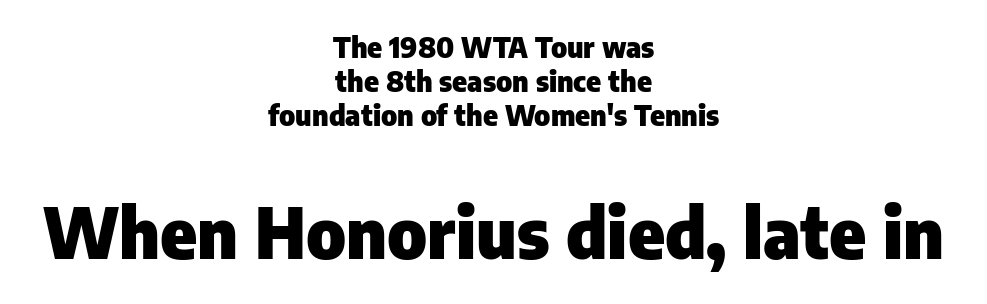
The image shows 69 px heavy sans-serif type, upright; set centered, line spacing 1.22x, normal letter spacing, not underlined; the second (bottom) block is 2.46x larger; low stroke contrast and a medium x-height.
